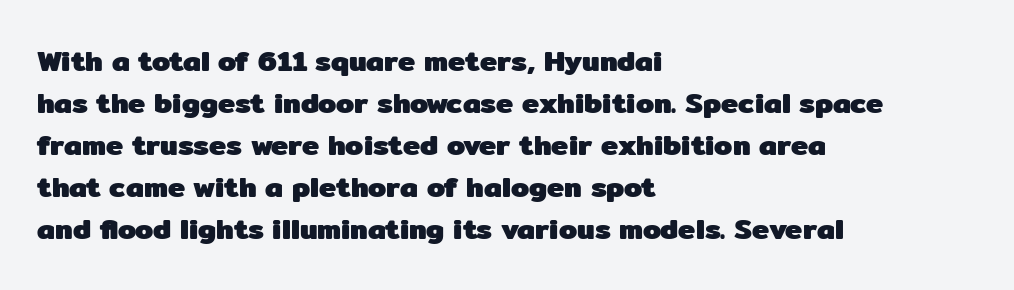
Descender tails drop into unmarked territory. Weight check: bold — yes, fully. If you drew a ruler down the left edge, every line would touch it. There is no visible air inserted between adjacent glyphs. A typesetter would call this proportional, since set widths differ per character.
